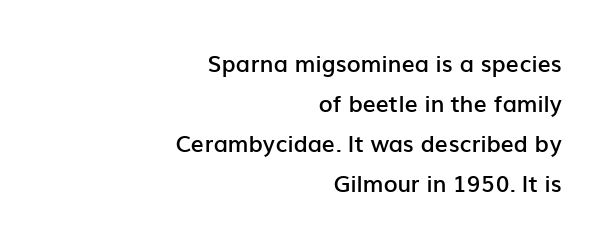
The image shows 23 px text type, upright; set right-aligned, line spacing 1.74x, normal letter spacing, not underlined.
